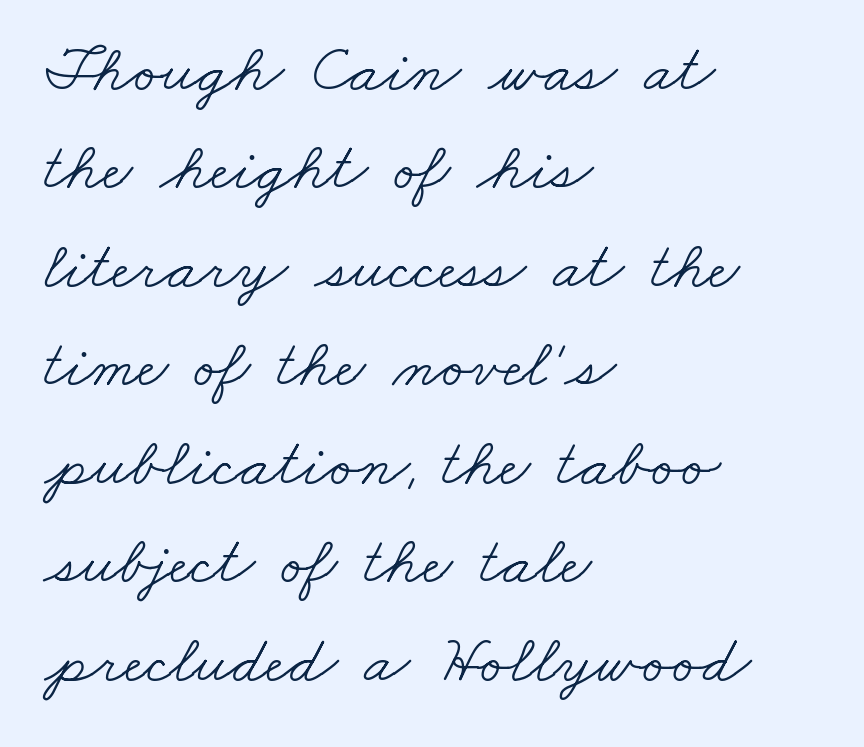
Q: Is the text bold? A: No.
Q: Is the typeface a serif or a sans-serif typeface? A: Serif.
Q: Is the text underlined? A: No.
Q: How is the paragraph aligned? A: Left-aligned.
Q: Is the spacing between letters normal or unusually wide? A: Normal.
Q: Is the spacing between lines tight, normal or loose? A: Normal.
Q: Width (condensed, normal, or wide)? A: Wide.
Q: Stroke contrast? A: Low.
Q: x-height? A: Small.
Q: Monospaced? A: No.
